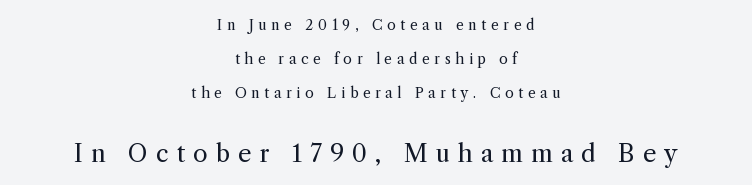
{"italic": "no", "bold": "no", "underline": "no", "align": "center", "line_spacing": "loose", "line_spacing_ratio": 2.44, "letter_spacing": "wide", "letter_spacing_em": 0.33, "larger_block": "second", "size_ratio": 1.71, "glyph_px": 24}
